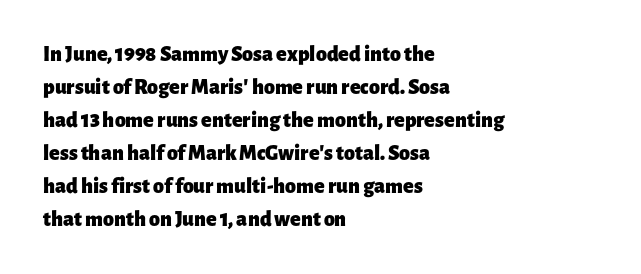
Q: Is the text bold? A: Yes.
Q: Is the text italic (slanted)? A: No, it is upright.
Q: Is the text underlined? A: No.
Q: How is the paragraph aligned? A: Left-aligned.
Q: Is the spacing between letters normal or unusually wide? A: Normal.
Q: Is the spacing between lines tight, normal or loose? A: Normal.
